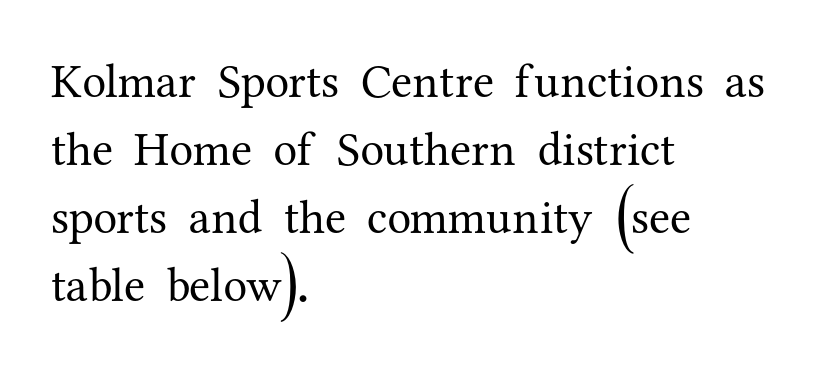
The image shows 48 px regular-weight serif type, upright; set left-aligned, normal line spacing (1.42x), normal letter spacing, not underlined; medium stroke contrast and a medium x-height.
